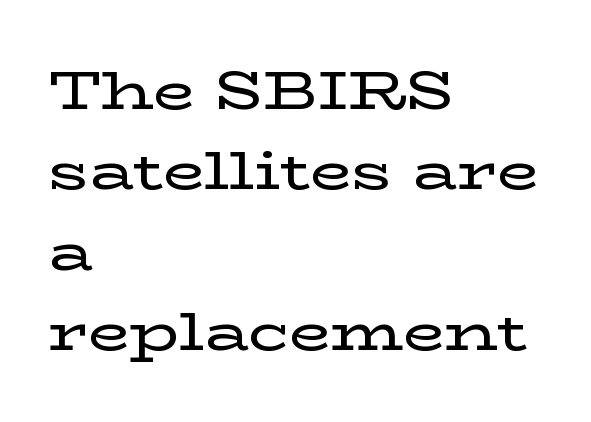
Q: Is the text italic (slanted)? A: No, it is upright.
Q: Is the typeface a serif or a sans-serif typeface? A: Serif.
Q: Is the text underlined? A: No.
Q: How is the paragraph aligned? A: Left-aligned.
Q: Is the spacing between letters normal or unusually wide? A: Normal.
Q: Is the spacing between lines tight, normal or loose? A: Normal.
Q: Width (condensed, normal, or wide)? A: Wide.
Q: Stroke contrast? A: Low.
Q: x-height? A: Medium.
Q: Monospaced? A: No.
